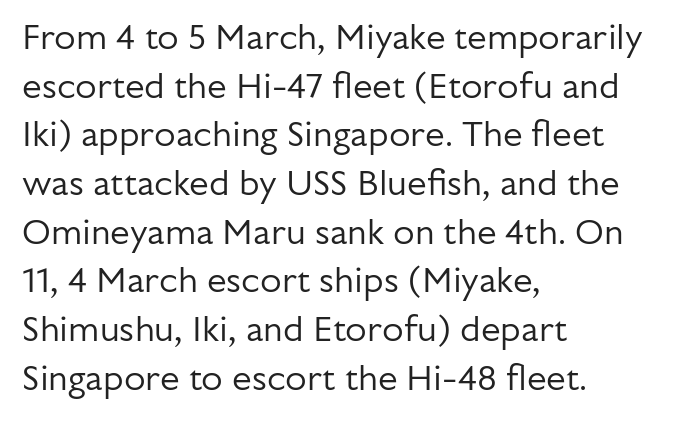
{"serif": "no", "italic": "no", "bold": "no", "weight": "regular", "width": "normal", "stroke_contrast": "low", "x_height": "medium", "monospaced": "no", "underline": "no", "align": "left", "line_spacing": "normal", "line_spacing_ratio": 1.39, "letter_spacing": "normal", "letter_spacing_em": 0.0, "glyph_px": 35}
